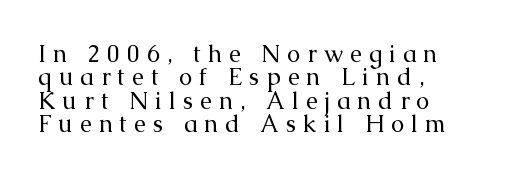
The specimen omits any rule beneath the text block's lines. Quick note: not italic, upright. Characters follow at a spacing far wider than the type designer built in. The face looks like a standard text weight, possibly lighter. The lines are packed closely together with very little leading.
